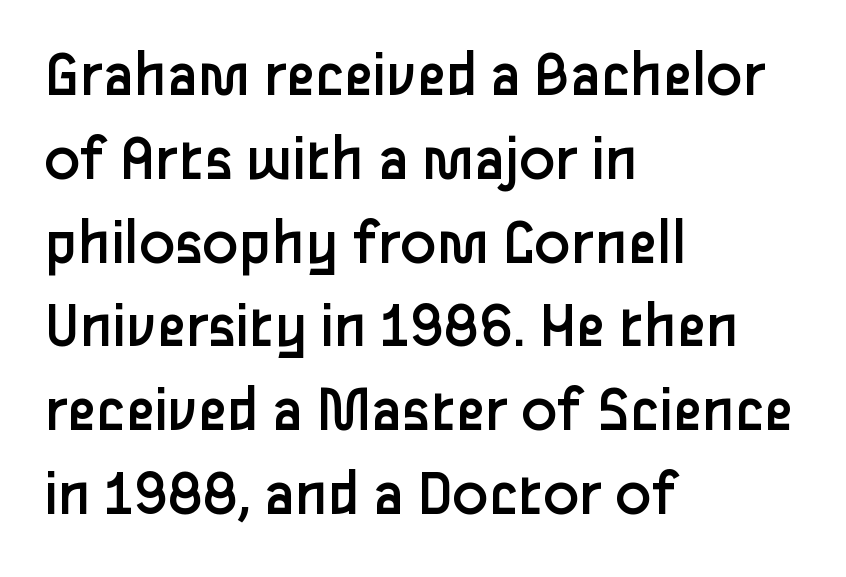
You could not count columns in this text — the font is proportionally spaced. This sample uses plain, unmodified letter spacing. Rows of type keep a routine distance in the vertical direction. Do the letters lean? They stand straight. Each stroke keeps to a modest, everyday thickness or less. This rendering features lettering with no underline.
